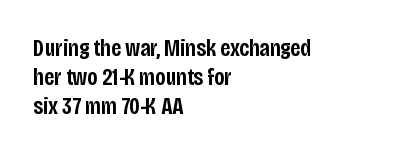
Q: Is the text bold? A: Semi-bold.
Q: Is the text italic (slanted)? A: No, it is upright.
Q: Is the text underlined? A: No.
Q: How is the paragraph aligned? A: Left-aligned.
Q: Is the spacing between letters normal or unusually wide? A: Normal.
